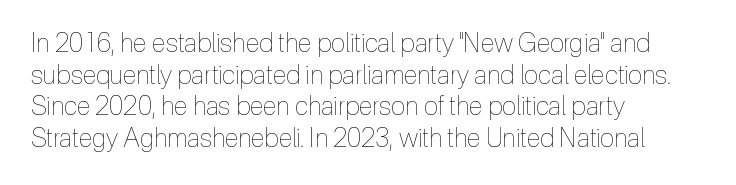
Q: Is the text bold? A: No.
Q: Is the text italic (slanted)? A: No, it is upright.
Q: Is the text underlined? A: No.
Q: How is the paragraph aligned? A: Left-aligned.
Q: Is the spacing between letters normal or unusually wide? A: Normal.
